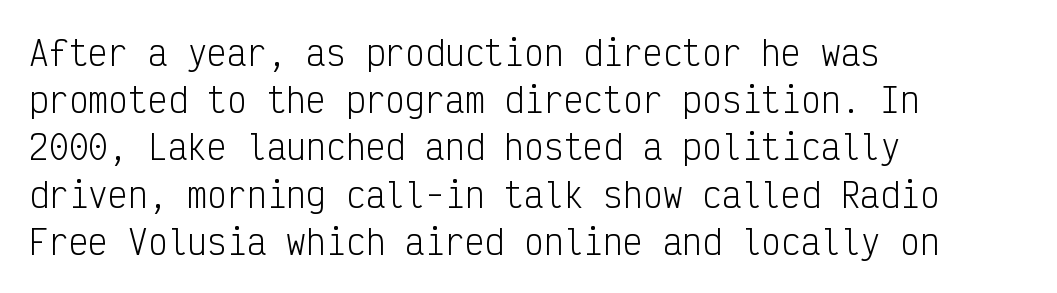
The image shows 33 px light, condensed sans-serif type, upright, monospaced; set left-aligned, normal line spacing (1.43x), normal letter spacing, not underlined; low stroke contrast and a medium x-height.
